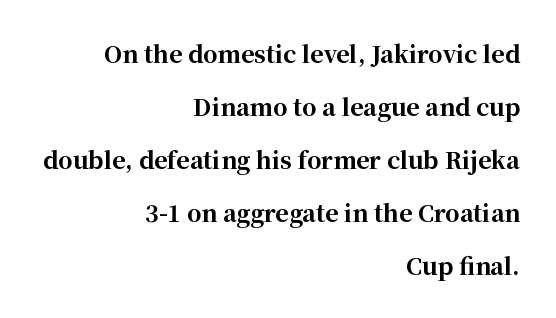
Q: Is the text bold? A: Yes.
Q: Is the text italic (slanted)? A: No, it is upright.
Q: Is the text underlined? A: No.
Q: How is the paragraph aligned? A: Right-aligned.
Q: Is the spacing between letters normal or unusually wide? A: Normal.
Q: Is the spacing between lines tight, normal or loose? A: Loose.
